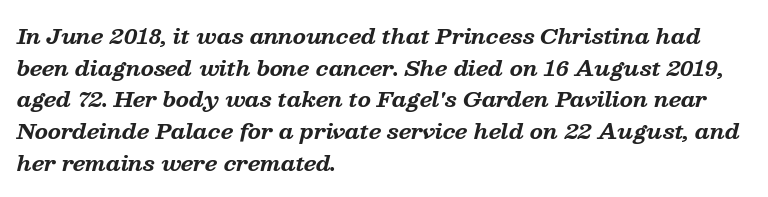
Q: Is the text bold? A: Yes.
Q: Is the text italic (slanted)? A: Yes, it leans right by about 13 degrees.
Q: Is the text underlined? A: No.
Q: How is the paragraph aligned? A: Left-aligned.
Q: Is the spacing between letters normal or unusually wide? A: Normal.
Q: Is the spacing between lines tight, normal or loose? A: Normal.
